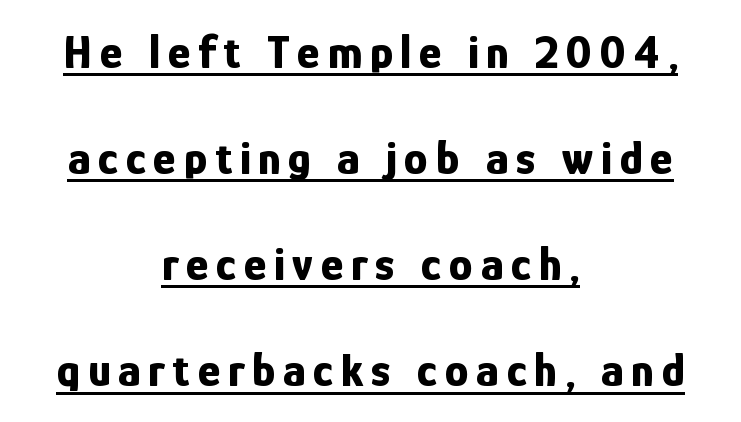
{"serif": "no", "italic": "no", "bold": "yes", "weight": "bold", "width": "condensed", "stroke_contrast": "low", "x_height": "medium", "monospaced": "no", "underline": "yes", "align": "center", "line_spacing": "loose", "line_spacing_ratio": 2.21, "glyph_px": 48}
